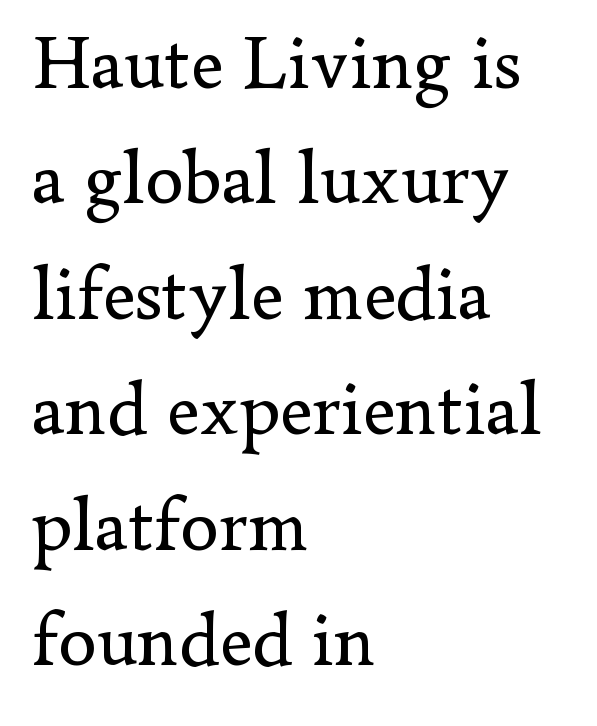
The lines are quadded left. Whoever set this chose a conventional vertical rhythm. The rendering keeps characters at their native spacing. A typesetter would call this proportional, since set widths differ per character.
